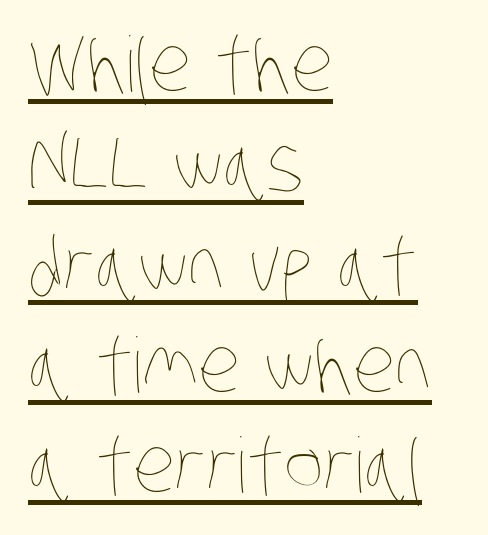
The image shows 76 px thin, condensed type; set left-aligned, normal line spacing (1.32x), normal letter spacing, underlined; low stroke contrast and a large x-height.
